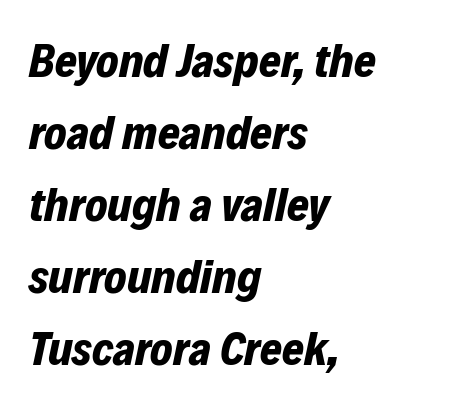
There's an unmistakable incline to the writing here. Check under the words: just untouched page. The letters advance in unequal steps, a hallmark of proportional type. Every letter is thick-stroked: bold, no question. Interline gaps are of average width in this sample.
